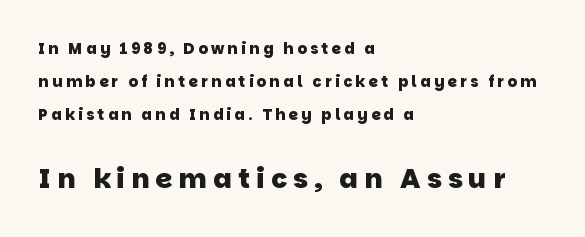
Q: Is the text bold? A: Yes.
Q: Is the text underlined? A: No.
Q: How is the paragraph aligned? A: Left-aligned.
Q: Is the spacing between letters normal or unusually wide? A: Unusually wide.
Q: Is the spacing between lines tight, normal or loose? A: Loose.
Q: Which block of text is set in a larger size, the first (top) or the second (bottom)? A: The second (bottom) one.
